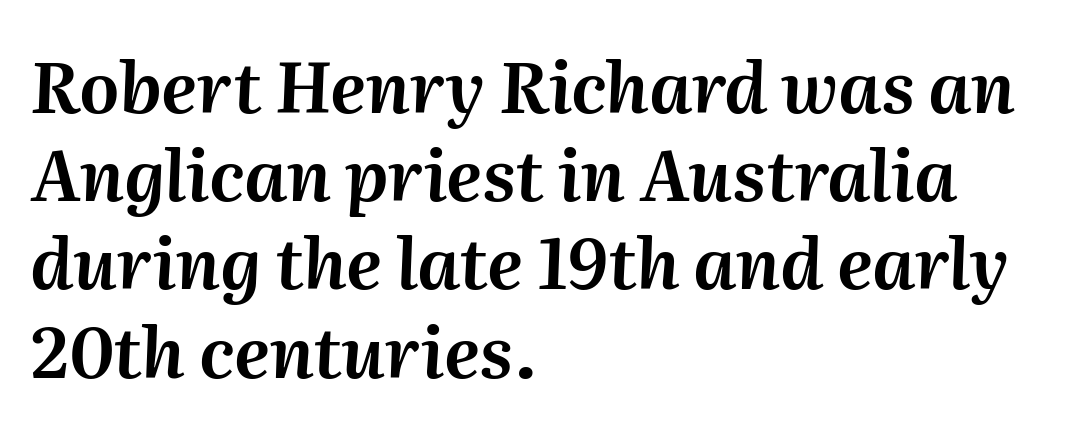
The image shows 70 px text type, italic (leaning right); set left-aligned, normal line spacing (1.26x), normal letter spacing, not underlined; medium stroke contrast and a medium x-height.
